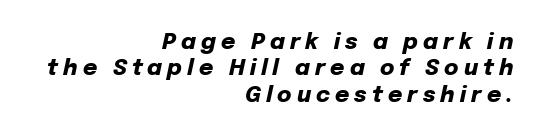
The image shows 22 px bold type, italic (leaning right); set right-aligned, line spacing 1.2x, unusually wide letter spacing (+0.23 em), not underlined.
